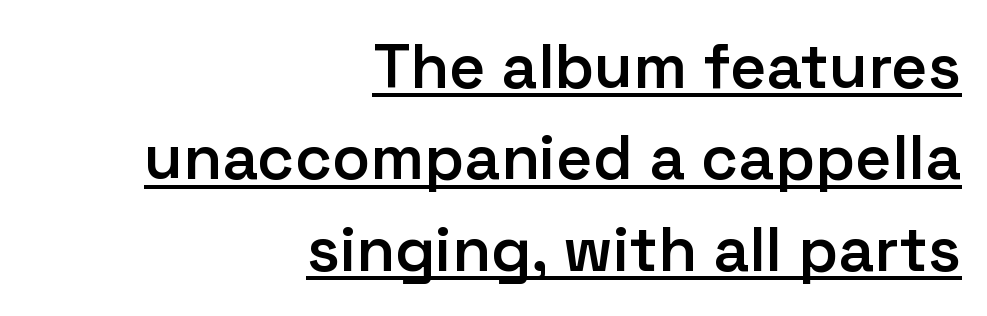
Weight check: semibold — heavier than regular, not quite bold. This is the regular roman posture of the typeface. There is no visible air inserted between adjacent glyphs. Emphasis is given by a line drawn under the lettering. These lines stack with their right ends in a neat column.
